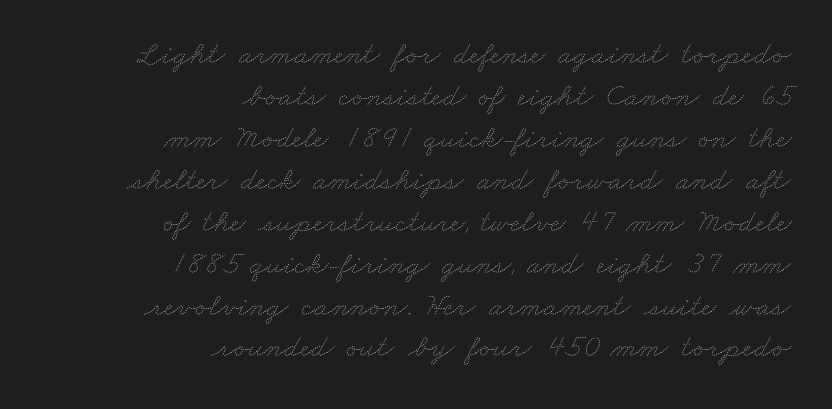
The image shows 32 px thin, wide type; set right-aligned, normal line spacing (1.31x), normal letter spacing, not underlined; low stroke contrast and a small x-height.
